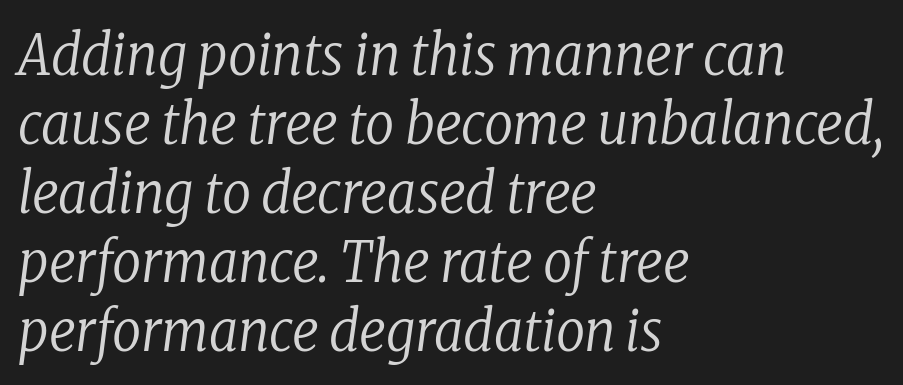
Q: Is the text bold? A: No.
Q: Is the text italic (slanted)? A: Yes, it leans right by about 8 degrees.
Q: Is the typeface a serif or a sans-serif typeface? A: Serif.
Q: Is the text underlined? A: No.
Q: How is the paragraph aligned? A: Left-aligned.
Q: Is the spacing between letters normal or unusually wide? A: Normal.
Q: Width (condensed, normal, or wide)? A: Condensed.
Q: Stroke contrast? A: Low.
Q: x-height? A: Medium.
Q: Monospaced? A: No.
